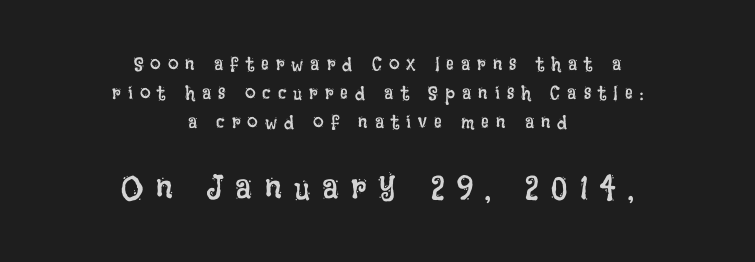
{"italic": "no", "bold": "no", "weight": "regular", "width": "condensed", "stroke_contrast": "low", "x_height": "large", "monospaced": "no", "underline": "no", "align": "center", "line_spacing": "normal", "line_spacing_ratio": 1.52, "letter_spacing": "wide", "letter_spacing_em": 0.37, "larger_block": "second", "size_ratio": 1.79, "glyph_px": 34}
